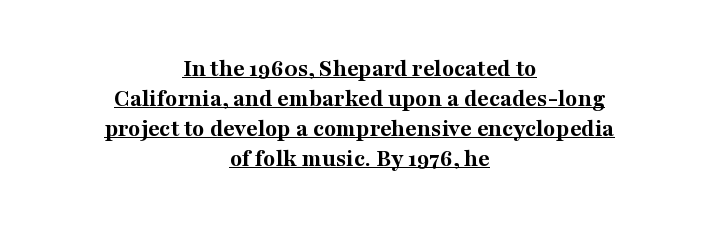
The image shows 25 px bold type, upright; set centered, line spacing 1.2x, normal letter spacing, underlined.
